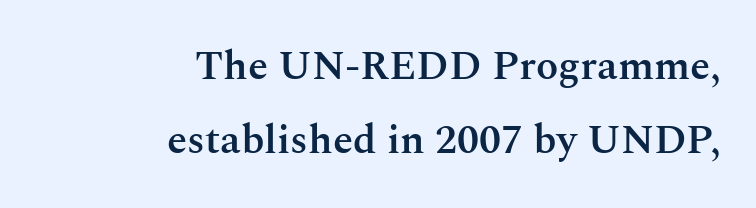
{"serif": "yes", "italic": "no", "bold": "semi", "weight": "semibold", "width": "normal", "stroke_contrast": "medium", "x_height": "medium", "monospaced": "no", "underline": "no", "align": "right", "line_spacing_ratio": 1.81, "letter_spacing": "normal", "letter_spacing_em": 0.0, "glyph_px": 41}
